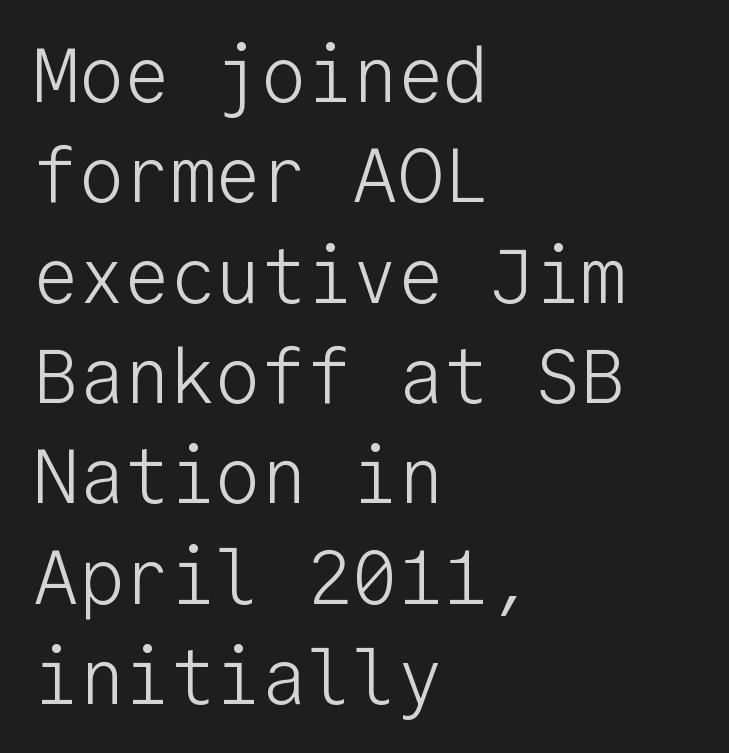
{"serif": "no", "italic": "no", "bold": "no", "weight": "light", "width": "normal", "stroke_contrast": "low", "x_height": "medium", "monospaced": "yes", "underline": "no", "align": "left", "line_spacing": "normal", "line_spacing_ratio": 1.32, "letter_spacing": "normal", "letter_spacing_em": 0.0, "glyph_px": 76}
